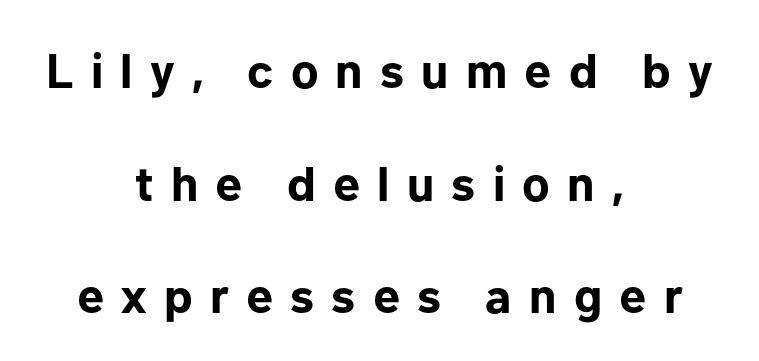
The passage shown stacks its lines with a broad gap. The horizontal fit of the characters is loose and conspicuously gappy. The typesetting leans heavy: a genuine bold. The setting favours the middle, as headings and verse often do. Honestly, there is no underline to notice here at all. The rendering uses natural spacing where letterforms have individual widths.
